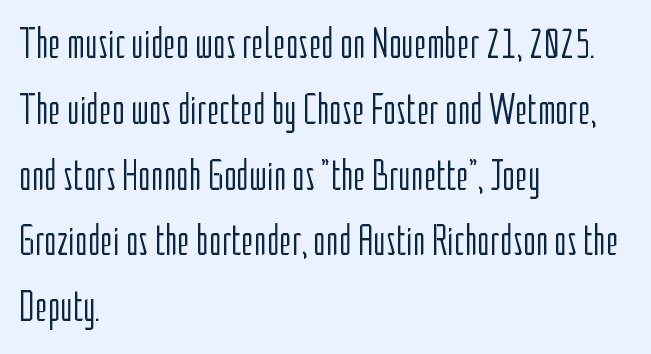
Note the varied advance widths — an 'i' is clearly narrower than an 'm'. A typesetter would label this face a sans. The typesetting does not lean heavy: it is not bold. Type without underlining. The type is set solid horizontally, with unmodified tracking. The font's upright variant was chosen for this text.
